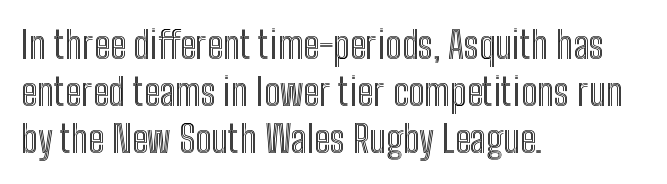
Q: Is the text italic (slanted)? A: No, it is upright.
Q: Is the text underlined? A: No.
Q: How is the paragraph aligned? A: Left-aligned.
Q: Is the spacing between letters normal or unusually wide? A: Normal.
Q: Width (condensed, normal, or wide)? A: Condensed.
Q: x-height? A: Medium.
Q: Monospaced? A: No.
